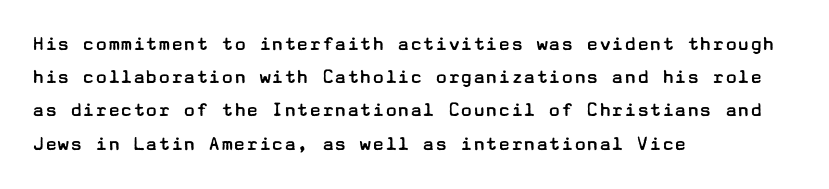
The image shows 21 px text type, upright; set left-aligned, normal line spacing (1.58x), normal letter spacing, not underlined.
